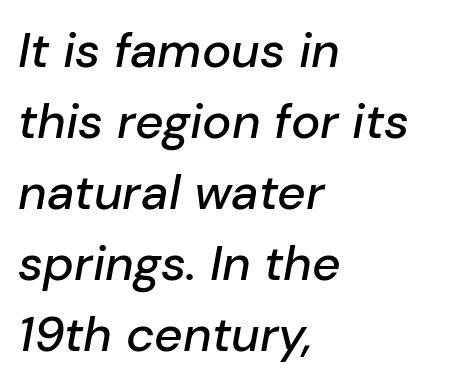
The image shows 49 px text type, italic (leaning right); set left-aligned, normal line spacing (1.45x), normal letter spacing, not underlined; low stroke contrast and a medium x-height.
